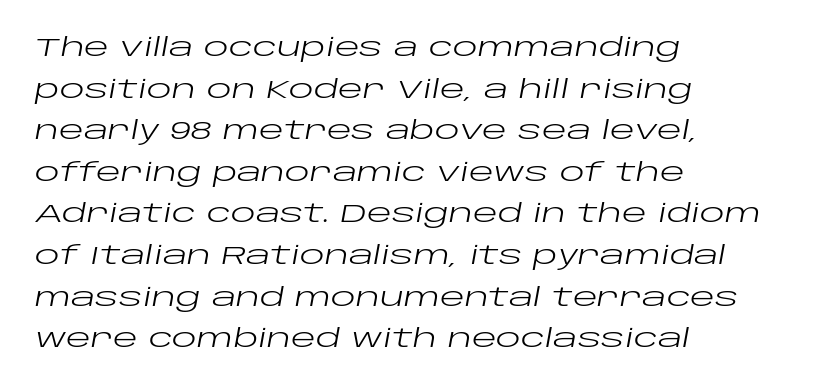
{"italic": "yes", "lean": "right", "slant_degrees": 10, "bold": "no", "underline": "no", "align": "left", "line_spacing": "normal", "line_spacing_ratio": 1.6, "letter_spacing": "normal", "letter_spacing_em": 0.0, "glyph_px": 26}
